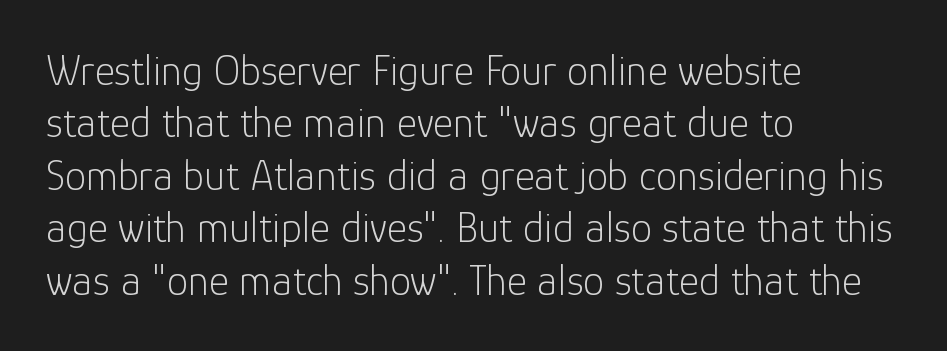
Is the type heavy? It reads as light-to-regular instead. Nothing sits at the stroke ends, so this counts as sans-serif. Default kerning and tracking; the words read as compact shapes. Every row of glyphs begins at an identical x-position on the left.
